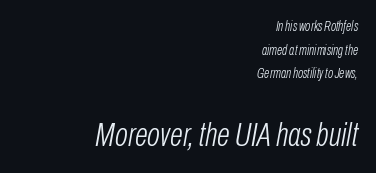
{"italic": "yes", "lean": "right", "slant_degrees": 10, "bold": "no", "weight": "light", "width": "condensed", "stroke_contrast": "low", "x_height": "medium", "monospaced": "no", "underline": "no", "align": "right", "line_spacing": "normal", "line_spacing_ratio": 1.69, "letter_spacing": "normal", "letter_spacing_em": 0.0, "larger_block": "second", "size_ratio": 2.43, "glyph_px": 34}
